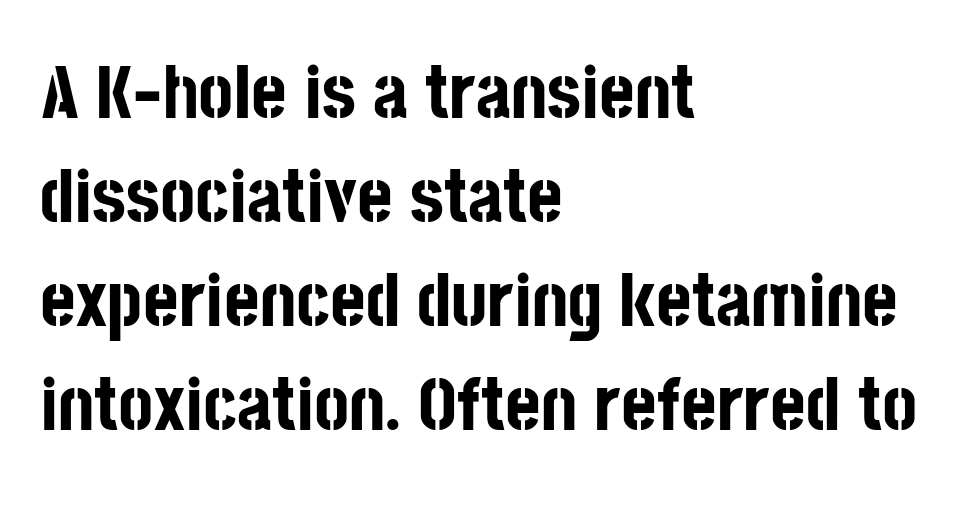
Here the designer chose a conventional face with non-uniform glyph widths. The glyphs are unaccompanied by any horizontal stroke below them. Each word holds together tightly as a unit, with standard inter-letter gaps. This sample keeps an unexceptional amount of space between lines.
